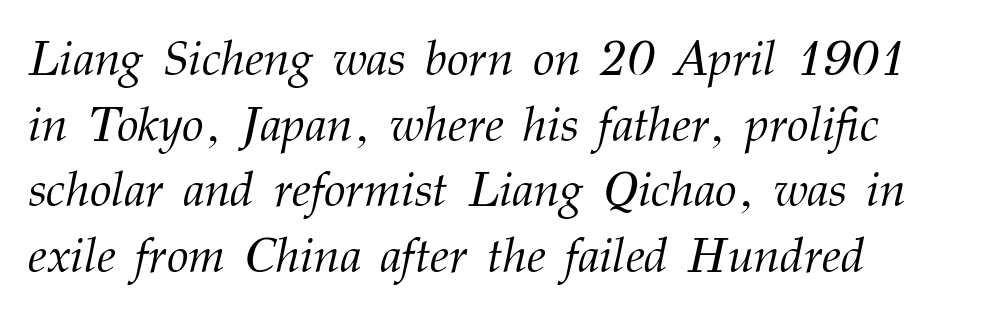
The image shows 49 px light serif type, italic (leaning right); set left-aligned, normal line spacing (1.34x), normal letter spacing, not underlined; medium stroke contrast and a medium x-height.
